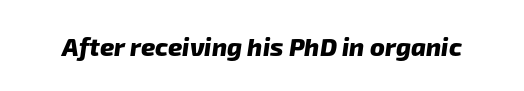
The baseline area is clear. The face used here is rendered with its standard letterfit. The face used here has the dense, thick strokes of a bold.
